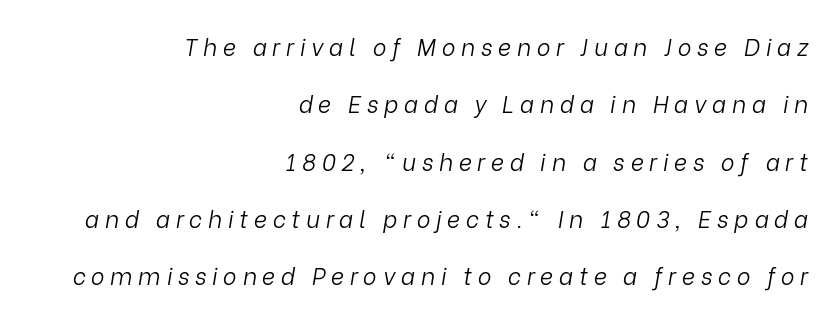
The passage shown is not underscored anywhere. Quick note: interline space is abundant. Glyph-to-glyph distance is far greater than everyday printed text. Characters are canted at an angle relative to the baseline's perpendicular.
